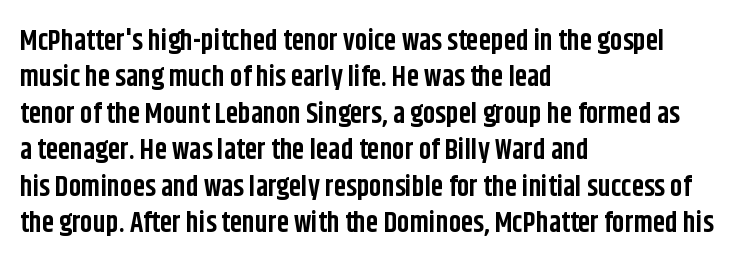
Emphasis by weight is at full strength: bold. One glance says typical: line gaps are just what's usual. Spacing between characters is what you'd get straight out of the box. The text block is weighted toward the left margin, trailing off unevenly rightward. Posture: vertical.
